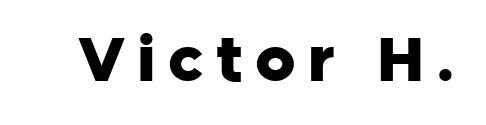
Q: Is the text bold? A: Yes.
Q: Is the text italic (slanted)? A: No, it is upright.
Q: Is the typeface a serif or a sans-serif typeface? A: Sans-serif.
Q: Is the text underlined? A: No.
Q: Is the spacing between letters normal or unusually wide? A: Unusually wide.
Q: Width (condensed, normal, or wide)? A: Normal.
Q: Stroke contrast? A: Low.
Q: x-height? A: Medium.
Q: Monospaced? A: No.
